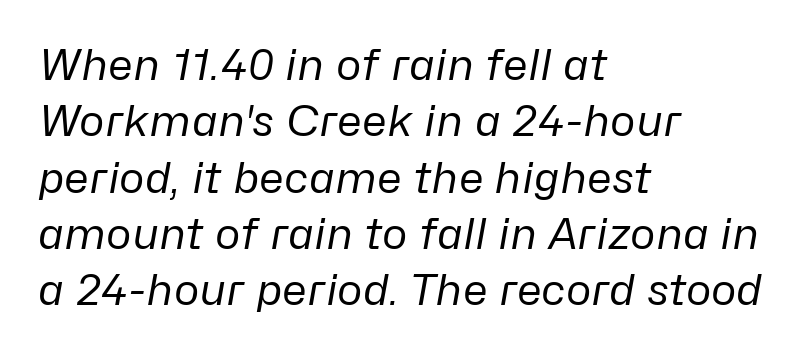
Q: Is the text bold? A: No.
Q: Is the text italic (slanted)? A: Yes, it leans right by about 10 degrees.
Q: Is the text underlined? A: No.
Q: How is the paragraph aligned? A: Left-aligned.
Q: Is the spacing between letters normal or unusually wide? A: Normal.
Q: Is the spacing between lines tight, normal or loose? A: Normal.
Q: Width (condensed, normal, or wide)? A: Normal.
Q: Stroke contrast? A: Low.
Q: x-height? A: Medium.
Q: Monospaced? A: No.
